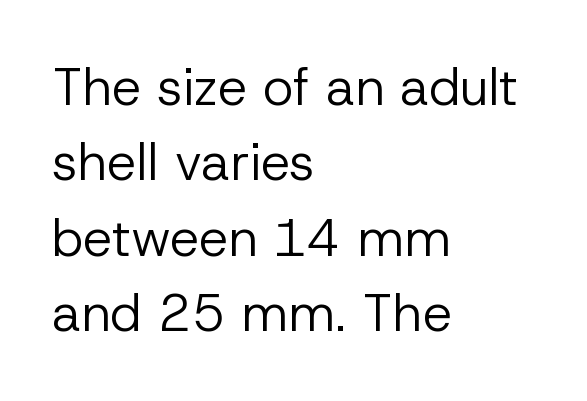
{"serif": "no", "italic": "no", "bold": "no", "weight": "regular", "width": "normal", "stroke_contrast": "low", "x_height": "medium", "monospaced": "no", "underline": "no", "align": "left", "line_spacing": "normal", "line_spacing_ratio": 1.45, "letter_spacing": "normal", "letter_spacing_em": 0.0, "glyph_px": 52}
